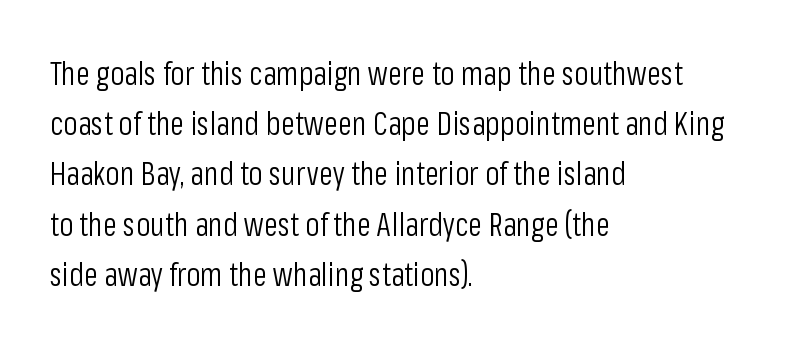
The lettering holds an erect, upright posture throughout. No extra tracking has been applied to these lines. The passage shown stacks its lines at a standard gap. The letters advance in unequal steps, a hallmark of proportional type. The specimen omits any rule beneath the text block's lines.
